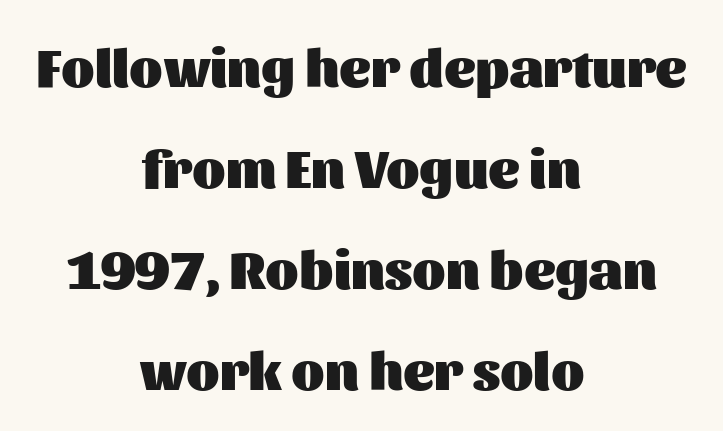
{"serif": "no", "italic": "no", "bold": "yes", "weight": "heavy", "width": "normal", "stroke_contrast": "medium", "x_height": "medium", "monospaced": "no", "underline": "no", "align": "center", "line_spacing_ratio": 1.87, "letter_spacing": "normal", "letter_spacing_em": 0.0, "glyph_px": 54}
